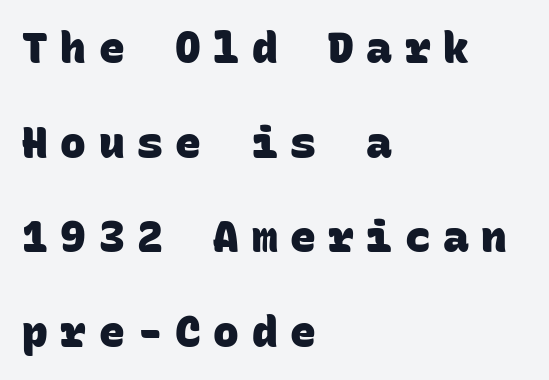
{"serif": "no", "bold": "yes", "weight": "heavy", "width": "normal", "stroke_contrast": "low", "x_height": "large", "monospaced": "yes", "underline": "no", "align": "left", "line_spacing": "loose", "line_spacing_ratio": 2.2, "letter_spacing": "wide", "letter_spacing_em": 0.29, "glyph_px": 43}
